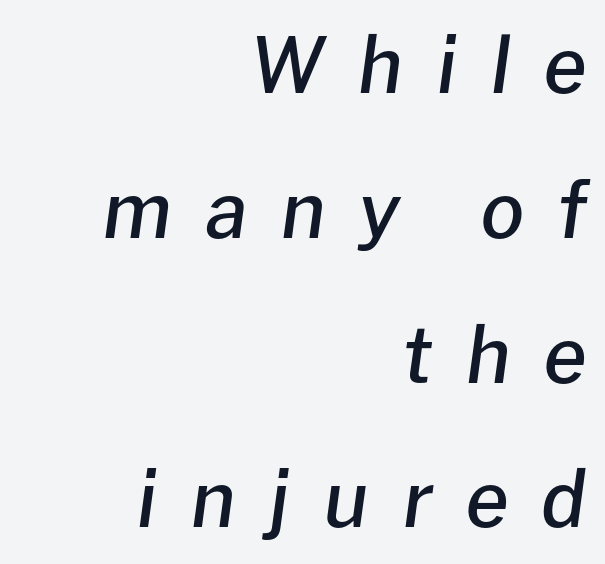
Q: Is the text bold? A: Semi-bold.
Q: Is the text italic (slanted)? A: Yes, it leans right by about 8 degrees.
Q: Is the text underlined? A: No.
Q: How is the paragraph aligned? A: Right-aligned.
Q: Is the spacing between letters normal or unusually wide? A: Unusually wide.
Q: Width (condensed, normal, or wide)? A: Normal.
Q: Stroke contrast? A: Low.
Q: x-height? A: Medium.
Q: Monospaced? A: No.
